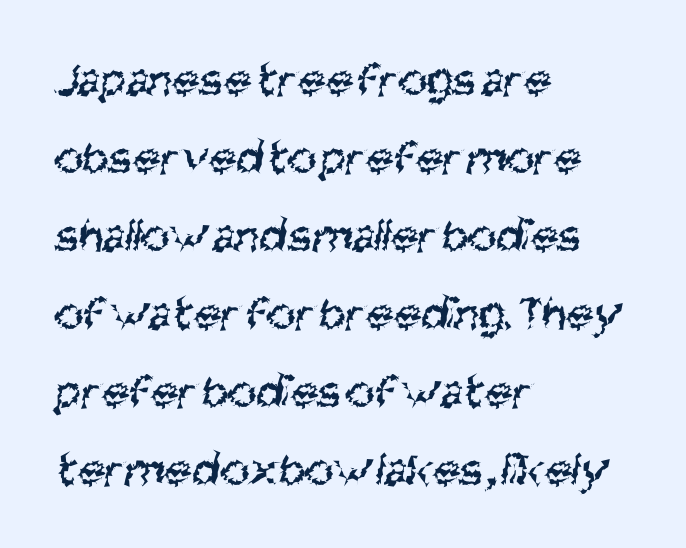
Typographically, this falls in the sans-serif category. These lines are rendered in a variable-pitch font. This block has exactly the height ordinary leading produces. The ragged edge is on the right, which tells us the setting is flush left. Think standard paragraph weight, or any step lighter than that.
